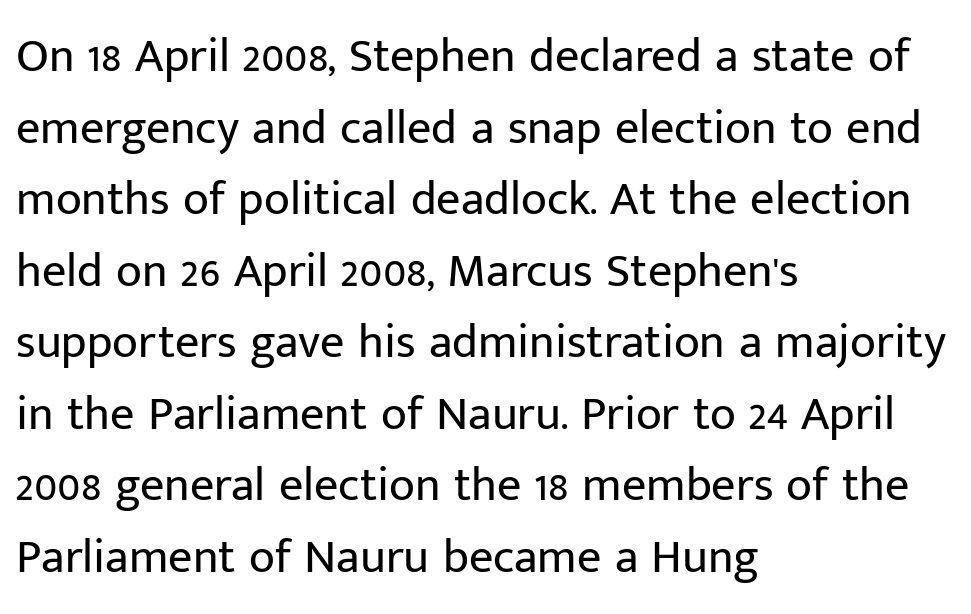
A sans-serif font was chosen for this passage. Does the copy run flush right? No — it runs flush left. Regular leading. The area under the type is left untouched. Words appear dense and cohesive because spacing is normal. Posture: vertical.
